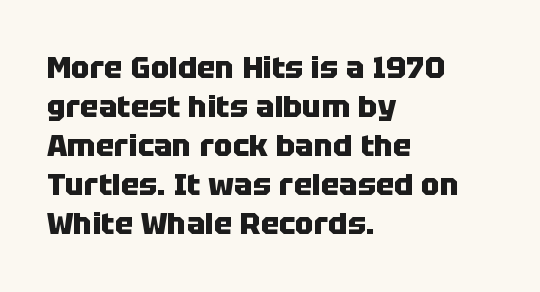
The image shows 31 px heavy sans-serif type, upright; set left-aligned, normal line spacing (1.26x), normal letter spacing, not underlined; low stroke contrast and a large x-height.
